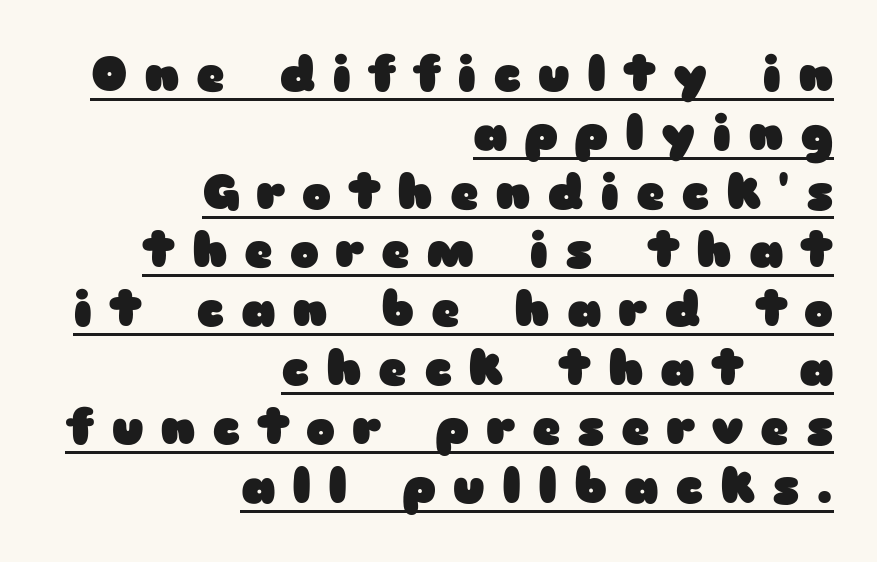
The image shows 49 px heavy, wide sans-serif type, upright; set right-aligned, line spacing 1.2x, unusually wide letter spacing (+0.34 em), underlined; low stroke contrast and a medium x-height.
